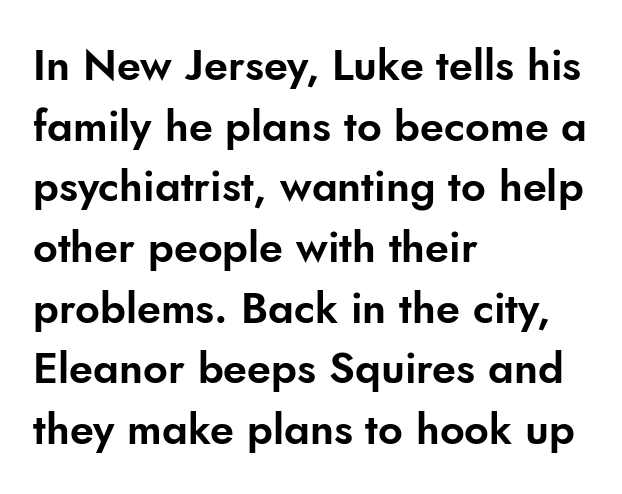
Unlike a traditional serif, this face leaves its strokes unadorned. Any mark beneath the type? The region is blank. A student would call this left alignment; a typographer would say flush left, rag right. Nobody touched the tracking dial on this one. This sample uses an upright cut, with every glyph sitting square on the baseline.
